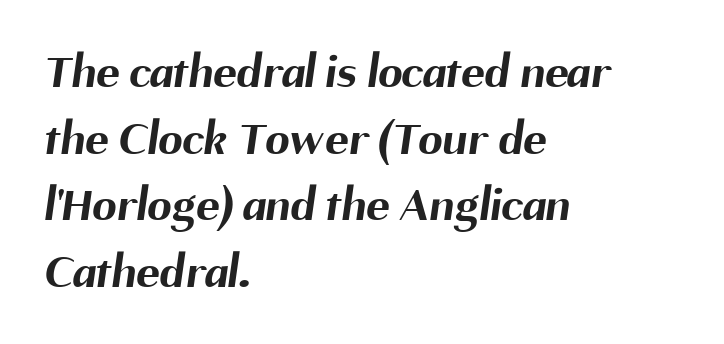
The image shows 49 px bold sans-serif type; set left-aligned, normal line spacing (1.36x), normal letter spacing, not underlined; medium stroke contrast and a medium x-height.
